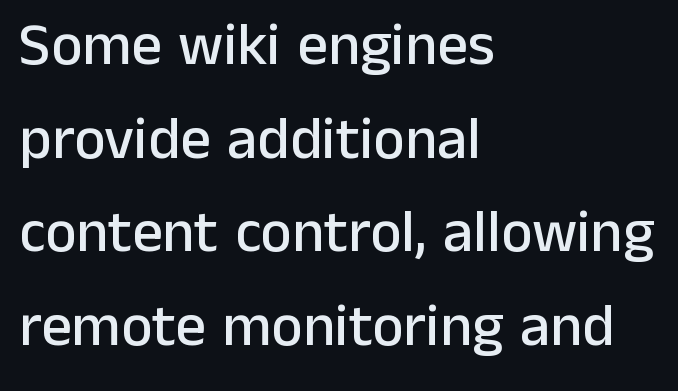
{"serif": "no", "italic": "no", "width": "normal", "stroke_contrast": "low", "x_height": "medium", "monospaced": "no", "underline": "no", "align": "left", "line_spacing": "normal", "line_spacing_ratio": 1.56, "letter_spacing": "normal", "letter_spacing_em": 0.0, "glyph_px": 60}
